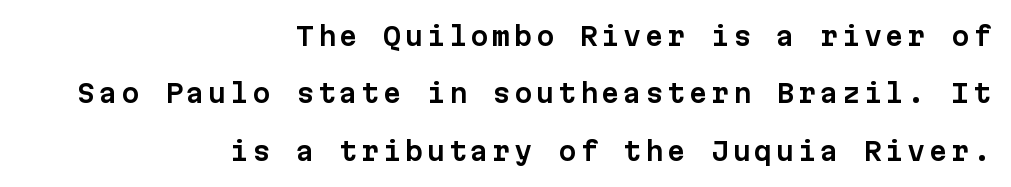
A great deal of white space separates one row of letters from the next. A clean baseline with only descenders dipping below it. Visually the block forms a straight wall on the right and a jagged coastline on the left. Every stem runs plumb, perpendicular to the baseline.
